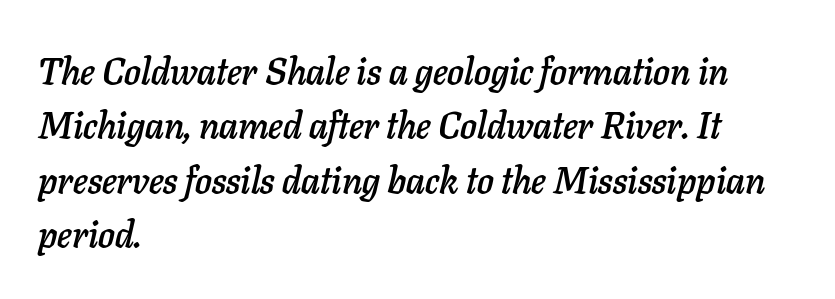
Leftover space on each line is placed entirely after the last word. Note the varied advance widths — an 'i' is clearly narrower than an 'm'. Honestly, the letter spacing is just normal — you wouldn't notice it. This is oblique type, the kind used for emphasis or titles.
